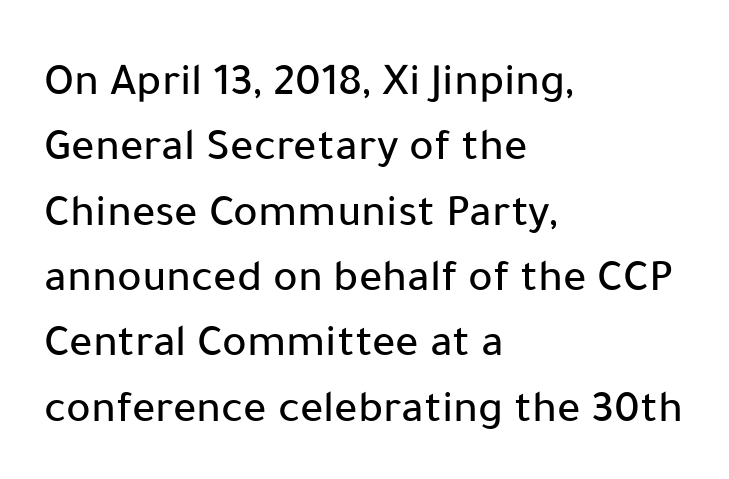
The space beneath each line is pristine and unruled. A typesetter would call this proportional, since set widths differ per character. Italic: no, the glyphs are upright roman. Stroke terminals: plain, sans-serif. The rag falls on the right side of this text block. The block of text has a typical density, with ordinary space between rows.
